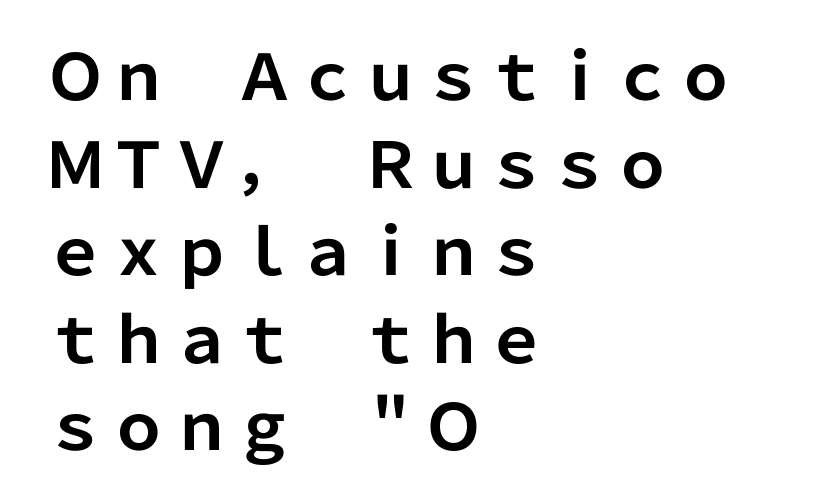
The image shows 63 px bold sans-serif type, upright; set left-aligned, normal line spacing (1.39x), normal letter spacing, not underlined; low stroke contrast and a medium x-height.
